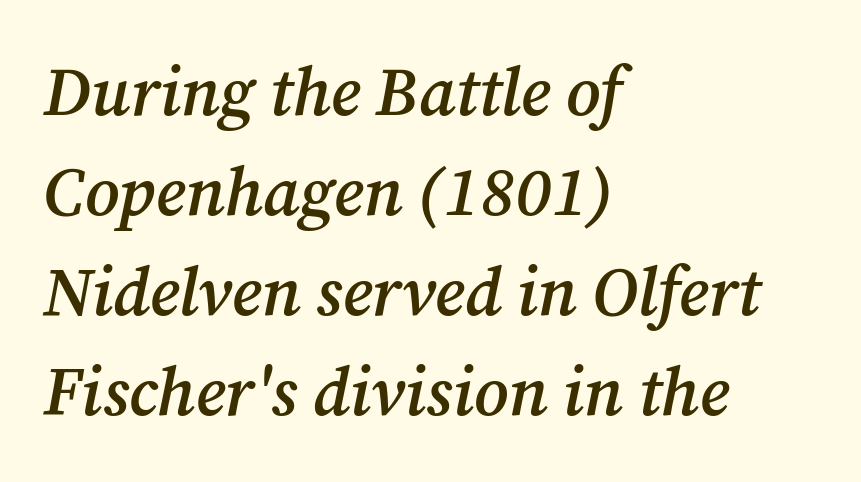
Q: Is the text bold? A: Semi-bold.
Q: Is the text italic (slanted)? A: Yes, it leans right by about 12 degrees.
Q: Is the typeface a serif or a sans-serif typeface? A: Serif.
Q: Is the text underlined? A: No.
Q: How is the paragraph aligned? A: Left-aligned.
Q: Is the spacing between letters normal or unusually wide? A: Normal.
Q: Is the spacing between lines tight, normal or loose? A: Normal.
Q: Width (condensed, normal, or wide)? A: Normal.
Q: Stroke contrast? A: Medium.
Q: x-height? A: Medium.
Q: Monospaced? A: No.
